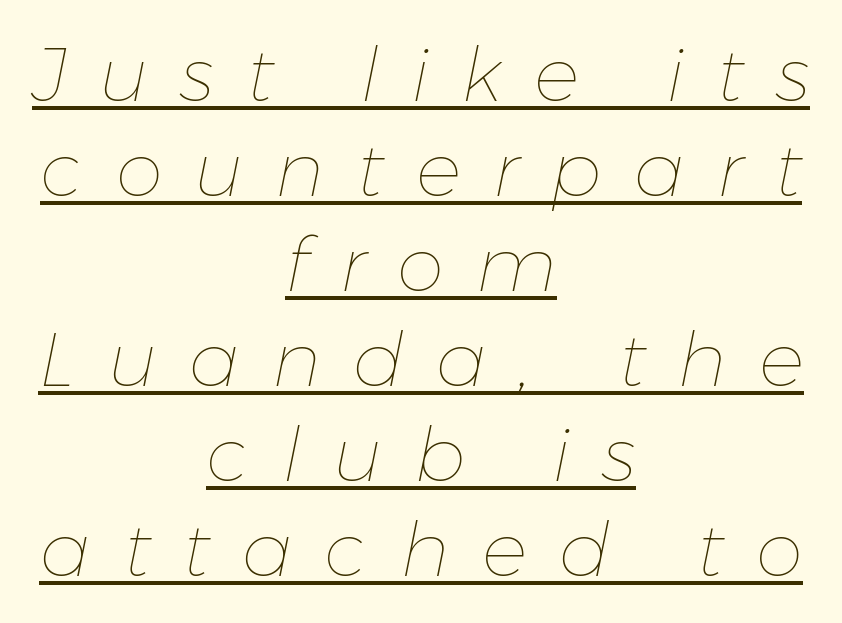
Q: Is the text bold? A: No.
Q: Is the text italic (slanted)? A: Yes, it leans right by about 11 degrees.
Q: Is the text underlined? A: Yes.
Q: How is the paragraph aligned? A: Centered.
Q: Is the spacing between letters normal or unusually wide? A: Unusually wide.
Q: Is the spacing between lines tight, normal or loose? A: Normal.
Q: Width (condensed, normal, or wide)? A: Normal.
Q: Stroke contrast? A: Low.
Q: x-height? A: Medium.
Q: Monospaced? A: No.
